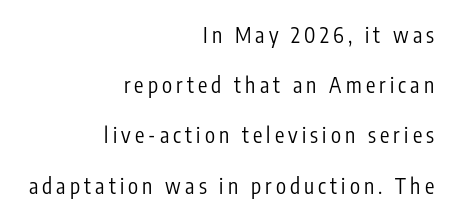
The image shows 21 px text type, upright; set right-aligned, loose line spacing (2.39x), unusually wide letter spacing (+0.2 em), not underlined.
